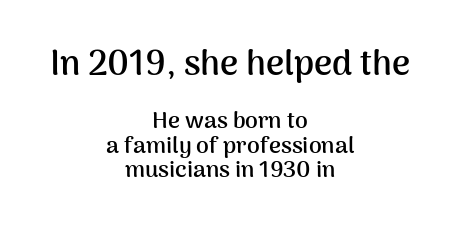
{"serif": "no", "italic": "no", "bold": "yes", "weight": "semibold", "width": "normal", "stroke_contrast": "medium", "x_height": "medium", "monospaced": "no", "underline": "no", "align": "center", "line_spacing": "tight", "line_spacing_ratio": 1.08, "letter_spacing": "normal", "letter_spacing_em": 0.0, "larger_block": "first", "size_ratio": 1.52, "glyph_px": 35}
